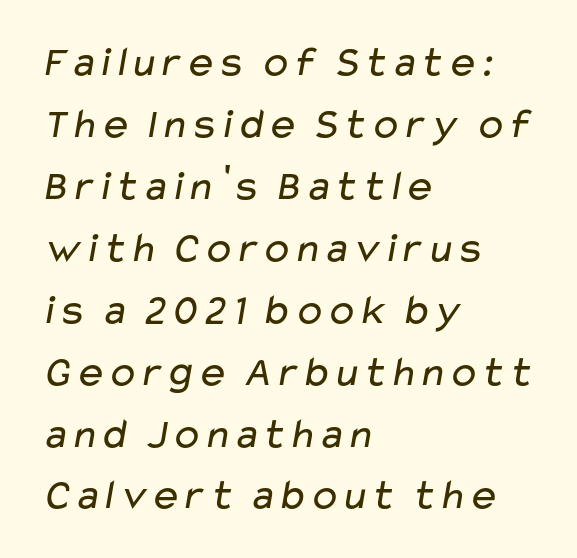
The image shows 43 px regular-weight, wide sans-serif type; set left-aligned, normal line spacing (1.44x), normal letter spacing, not underlined; low stroke contrast and a medium x-height.
